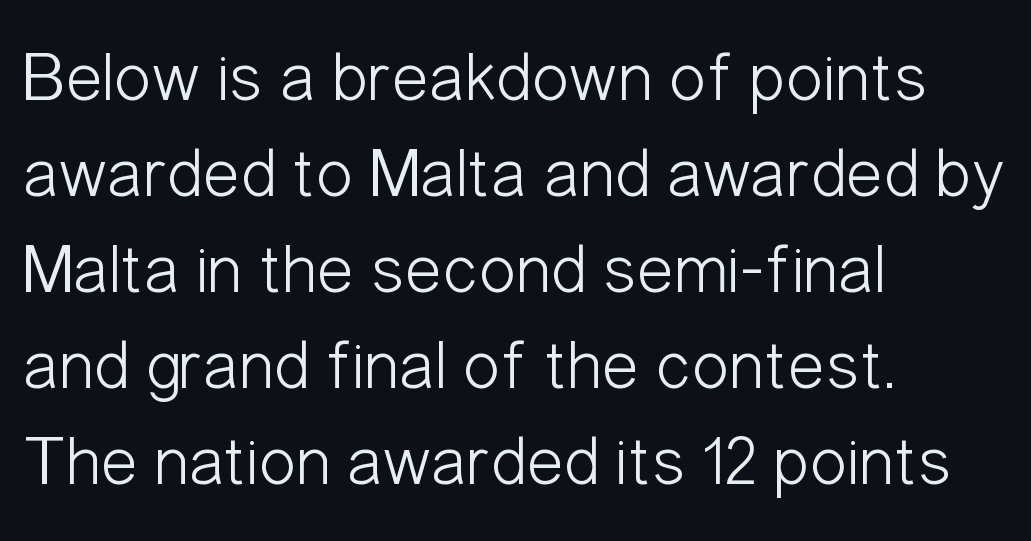
Rows of type keep a routine distance in the vertical direction. The font is comparable to plain body text, perhaps lighter. The letters sit at their default tracking, neither squeezed nor spread. Bare-footed words on every line. Style check: upright. The characters display no serif detailing; their extremities are plain.
